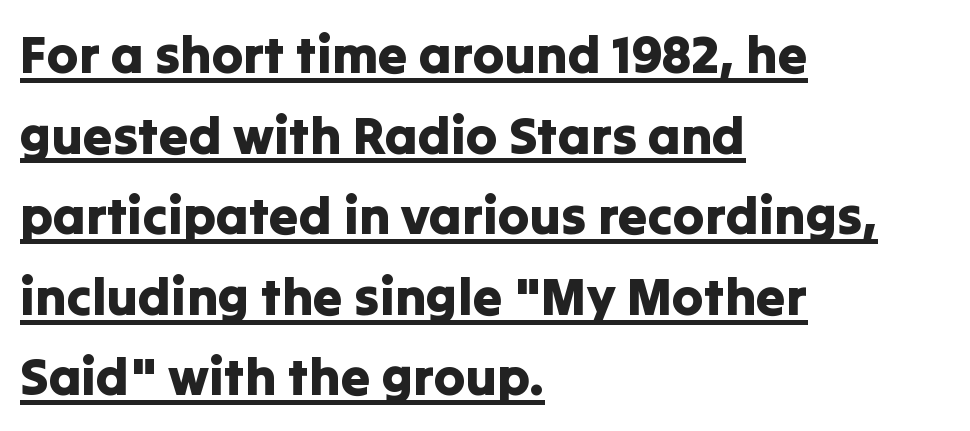
{"serif": "no", "italic": "no", "width": "normal", "stroke_contrast": "low", "x_height": "medium", "monospaced": "no", "underline": "yes", "align": "left", "line_spacing": "normal", "line_spacing_ratio": 1.52, "letter_spacing": "normal", "letter_spacing_em": 0.0, "glyph_px": 53}
